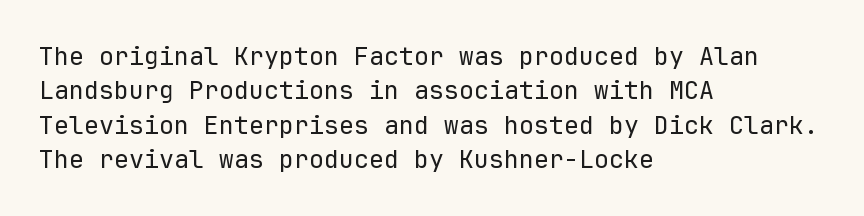
Spacing between characters is what you'd get straight out of the box. The passage shown is not underscored anywhere. The lines in this sample share a left origin and differ only in where they stop. The lines sit at an ordinary, default distance from one another. Is the type heavy? It reads as light-to-regular instead.
